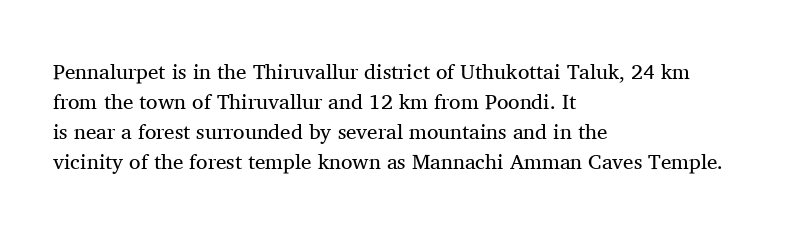
Compared with typical body copy, the letter spacing here is the same. The text block is weighted toward the left margin, trailing off unevenly rightward. The foot of each line stays bare and open. Evenly set lines give the paragraph a standard silhouette. Stroke thickness stays within the range of a standard reading face or lighter.
